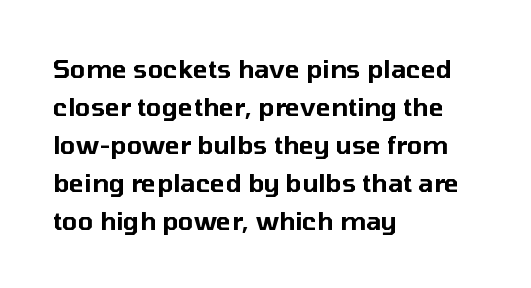
{"italic": "no", "underline": "no", "align": "left", "line_spacing": "normal", "line_spacing_ratio": 1.52, "letter_spacing": "normal", "letter_spacing_em": 0.0, "glyph_px": 25}
